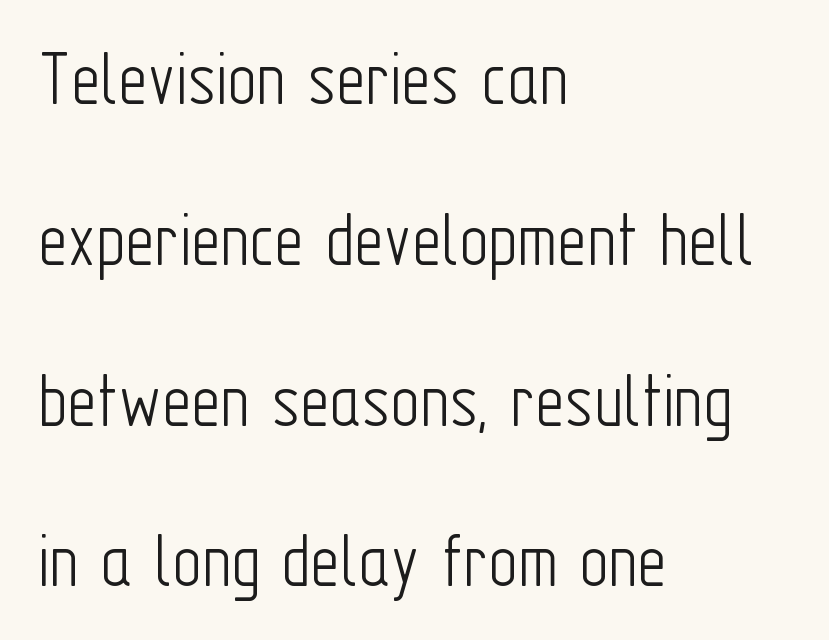
Q: Is the text bold? A: No.
Q: Is the text italic (slanted)? A: No, it is upright.
Q: Is the typeface a serif or a sans-serif typeface? A: Sans-serif.
Q: Is the text underlined? A: No.
Q: How is the paragraph aligned? A: Left-aligned.
Q: Is the spacing between letters normal or unusually wide? A: Normal.
Q: Is the spacing between lines tight, normal or loose? A: Loose.
Q: Width (condensed, normal, or wide)? A: Condensed.
Q: Stroke contrast? A: Low.
Q: x-height? A: Medium.
Q: Monospaced? A: No.
